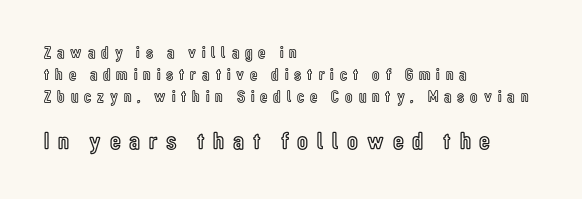
The image shows 25 px text type, upright; set left-aligned, normal line spacing (1.28x), unusually wide letter spacing (+0.35 em), not underlined; the second (bottom) block is 1.47x larger.
